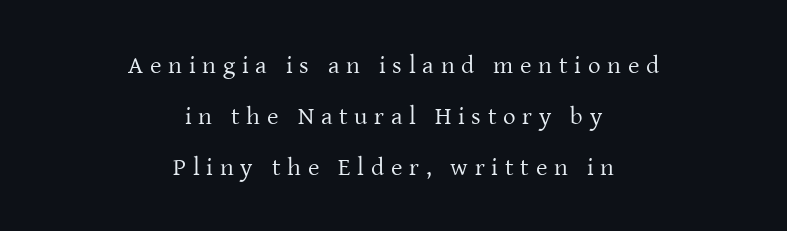
The string is rendered with underlining switched off. Line starts and ends both wander, symmetrically. Stems and bowls with no extra thickness — not bold. Loose tracking; the words dissolve into strings of separated letters.
